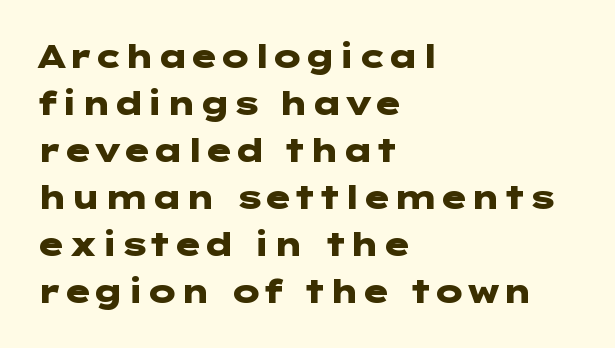
The image shows 32 px heavy, wide sans-serif type, upright; set left-aligned, normal line spacing (1.47x), normal letter spacing, not underlined; low stroke contrast and a medium x-height.
